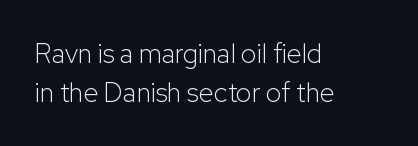
Stroke thickness stays within the range of a standard reading face or lighter. Notice how descenders clear the ascenders below comfortably — that's standard leading. There is no visible air inserted between adjacent glyphs. Casual observation: everything's shoved over to the left. The specimen omits any rule beneath the text block's lines. The letters stand straight up with perfectly vertical stems.
